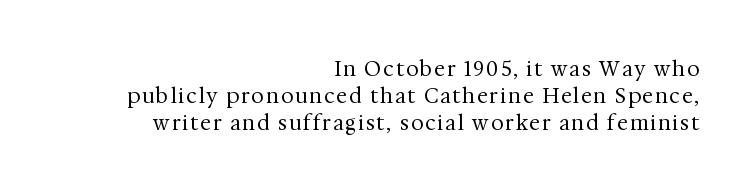
Q: Is the text bold? A: No.
Q: Is the text italic (slanted)? A: No, it is upright.
Q: Is the text underlined? A: No.
Q: How is the paragraph aligned? A: Right-aligned.
Q: Is the spacing between lines tight, normal or loose? A: Normal.
